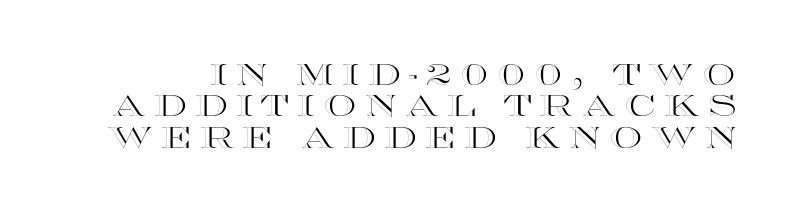
Q: Is the text italic (slanted)? A: No, it is upright.
Q: Is the text underlined? A: No.
Q: Is the spacing between letters normal or unusually wide? A: Unusually wide.
Q: Is the spacing between lines tight, normal or loose? A: Tight.
Q: Width (condensed, normal, or wide)? A: Wide.
Q: x-height? A: Large.
Q: Monospaced? A: No.
